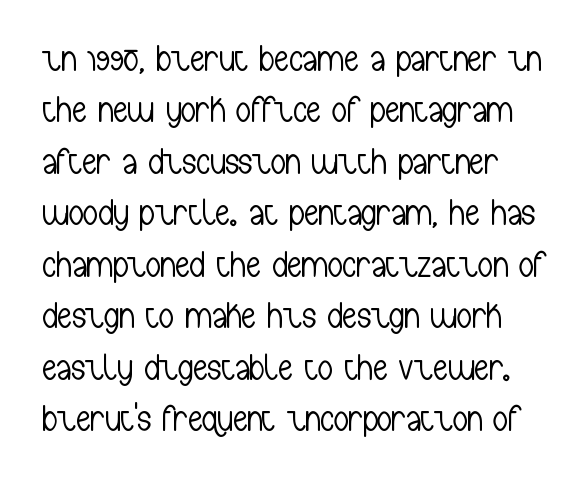
The letters carry no serifs — their stems end cleanly without finishing strokes. Stroke thickness stays within the range of a standard reading face or lighter. Spacing verdict: proportional, widths tailored to each character. Just letters on the line, the space beneath them empty. Summary of vertical rhythm: regular, with standard interline spacing.
